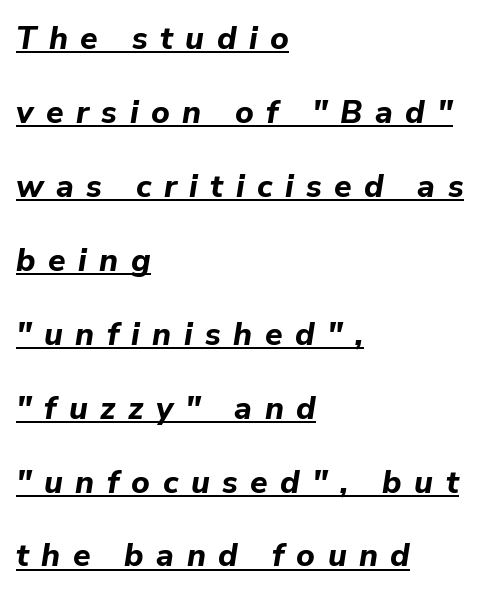
These lines carry a lot of weight — the face is fully bold. The passage shown is underscored from start to finish. Airy leading. A classic flush-left, rag-right setting is used for this passage.
